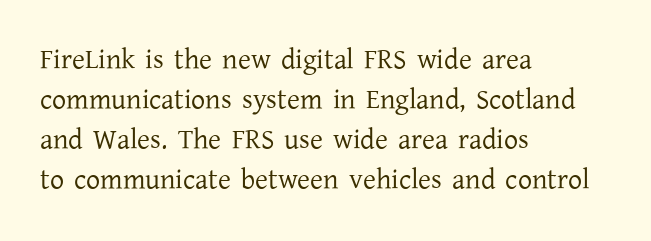
The image shows 28 px regular-weight serif type, upright; set left-aligned, normal line spacing (1.43x), normal letter spacing, not underlined; low stroke contrast and a medium x-height.
